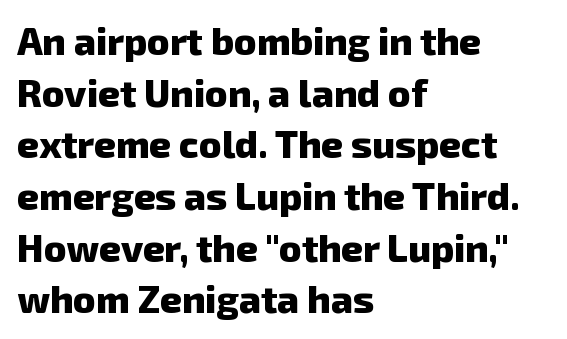
Compared with typical paragraphs, the rows here are spaced about the same. Each letter keeps its own natural width here, so spacing adapts to shape. The foot of each line stays bare and open. Does extra space separate the letters? No, they use regular spacing.
